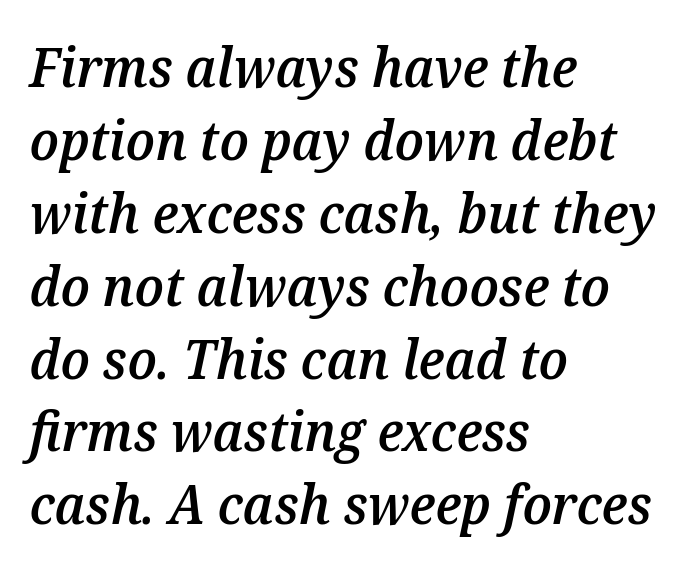
Q: Is the text bold? A: Semi-bold.
Q: Is the text italic (slanted)? A: Yes, it leans right by about 12 degrees.
Q: Is the text underlined? A: No.
Q: How is the paragraph aligned? A: Left-aligned.
Q: Is the spacing between letters normal or unusually wide? A: Normal.
Q: Is the spacing between lines tight, normal or loose? A: Normal.
Q: Width (condensed, normal, or wide)? A: Normal.
Q: Stroke contrast? A: Medium.
Q: x-height? A: Medium.
Q: Monospaced? A: No.
